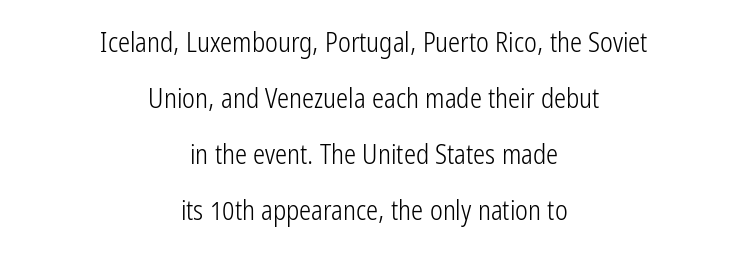
Each new line begins a long way beneath the previous one. The zone under the glyphs is completely vacant. Stem width sits at or under what a default text font uses. Glyph-to-glyph distance matches everyday printed text. A centered setting, common on invitations and titles, is used for this passage. Nope, not italic — everything's standing straight.
